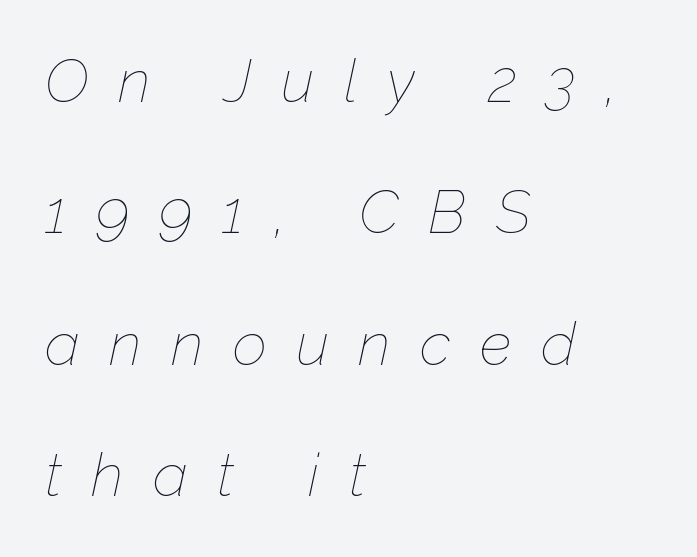
Bold? No — there's no thickening of the strokes. Left-aligned paragraph, ragged on the right. You can tell it's italic because the verticals aren't actually vertical. Notice the wide empty band between every row — that's loose leading. The letters are spread apart with noticeably loose tracking. Lines of text with bare space underneath.
